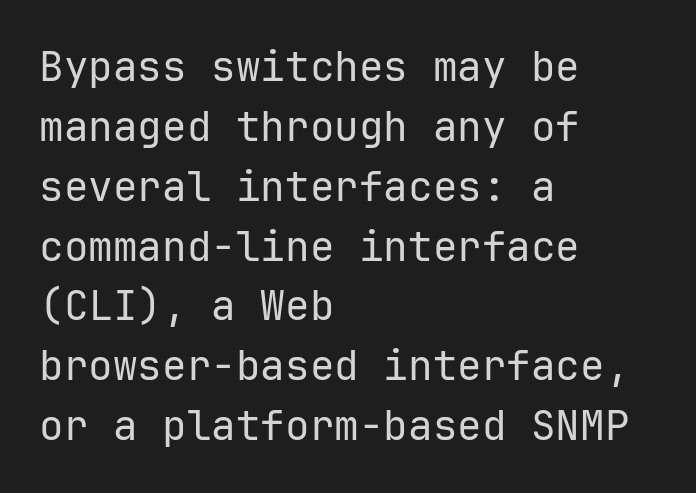
{"serif": "no", "italic": "no", "bold": "no", "weight": "regular", "width": "normal", "stroke_contrast": "low", "x_height": "medium", "monospaced": "yes", "underline": "no", "align": "left", "line_spacing": "normal", "line_spacing_ratio": 1.46, "letter_spacing": "normal", "letter_spacing_em": 0.0, "glyph_px": 41}
